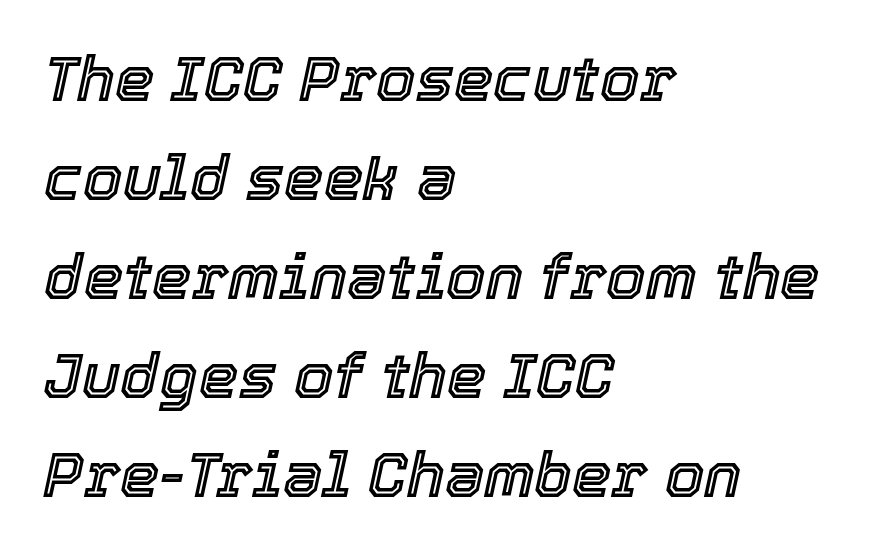
The image shows 63 px text type, italic (leaning right); set left-aligned, normal line spacing (1.57x), normal letter spacing, not underlined; a medium x-height.
